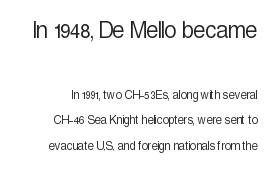
Vertical stems look standard width or narrower in stroke. Decoration check: the copy has no underline. Unlike italic type, these characters show no tilt at all. The horizontal fit of the characters is conventional and even. The initial chunk of copy outweighs the following chunk in type size.
